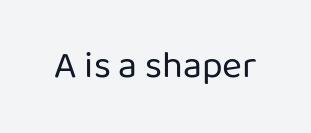
Font category for this specimen: sans-serif. On a weight scale, this lands at 450 or below. The line texture is even and compact thanks to regular tracking. Characters remain perfectly vertical along every line. Unmarked baselines from the first word to the last.
